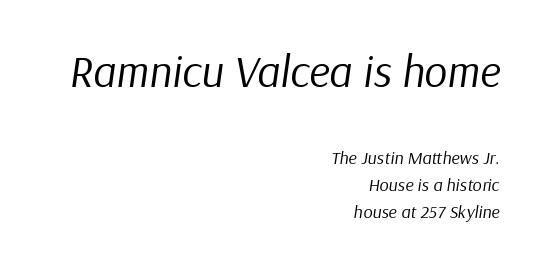
Does the lettering tilt? It does — this is italic. Stems and bowls with no extra thickness — not bold. If you measured baseline to baseline, you'd find a middling distance. You could call the tracking neutral — neither tight nor loose.
